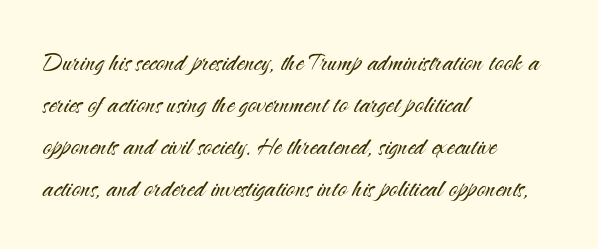
Q: Is the text bold? A: No.
Q: Is the text italic (slanted)? A: Yes.
Q: Is the typeface a serif or a sans-serif typeface? A: Sans-serif.
Q: Is the text underlined? A: No.
Q: How is the paragraph aligned? A: Left-aligned.
Q: Is the spacing between letters normal or unusually wide? A: Normal.
Q: Is the spacing between lines tight, normal or loose? A: Normal.
Q: Width (condensed, normal, or wide)? A: Normal.
Q: Stroke contrast? A: Medium.
Q: x-height? A: Small.
Q: Monospaced? A: No.
